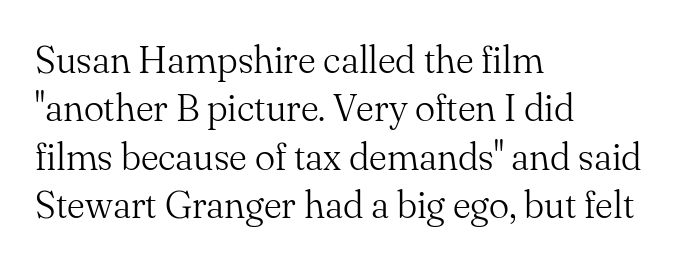
The image shows 38 px light serif type, upright; set left-aligned, normal line spacing (1.27x), normal letter spacing, not underlined; medium stroke contrast and a small x-height.
